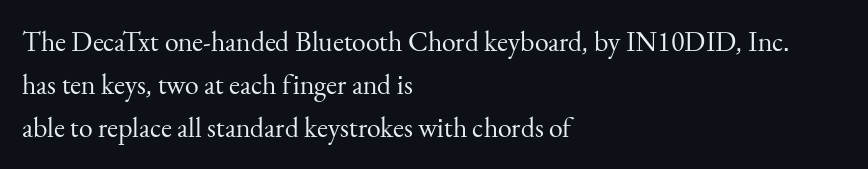
Q: Is the text bold? A: No.
Q: Is the text italic (slanted)? A: No, it is upright.
Q: Is the typeface a serif or a sans-serif typeface? A: Serif.
Q: Is the text underlined? A: No.
Q: How is the paragraph aligned? A: Left-aligned.
Q: Is the spacing between letters normal or unusually wide? A: Normal.
Q: Is the spacing between lines tight, normal or loose? A: Normal.
Q: Width (condensed, normal, or wide)? A: Normal.
Q: Stroke contrast? A: Medium.
Q: x-height? A: Small.
Q: Monospaced? A: No.
